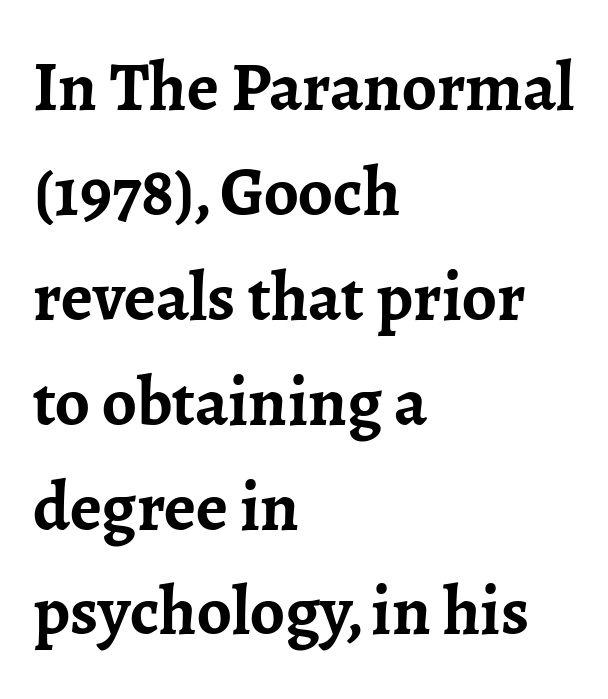
{"serif": "yes", "italic": "no", "bold": "yes", "weight": "semibold", "width": "normal", "stroke_contrast": "low", "x_height": "medium", "monospaced": "no", "underline": "no", "align": "left", "line_spacing": "normal", "line_spacing_ratio": 1.52, "letter_spacing": "normal", "letter_spacing_em": 0.0, "glyph_px": 69}
